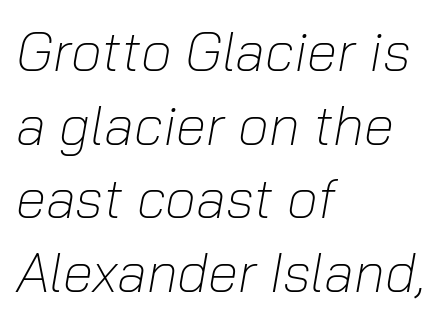
All the whitespace from short lines collects on the right. Heft: none added — not bold. Tracking here is standard; glyphs follow each other at the usual distance. Has an underline been added? It has not. Honestly, the row spacing looks completely unremarkable.
